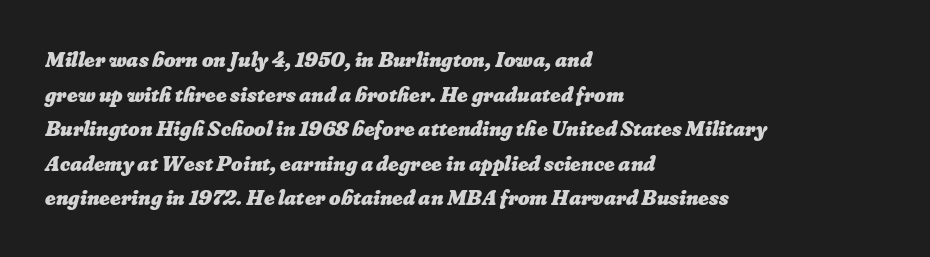
Notice how the passage keeps a crisp vertical edge on the left only. A normal amount of white space separates one row of letters from the next. These lines keep a tight, regular rhythm from letter to letter. The strip under each line holds only bare page.
